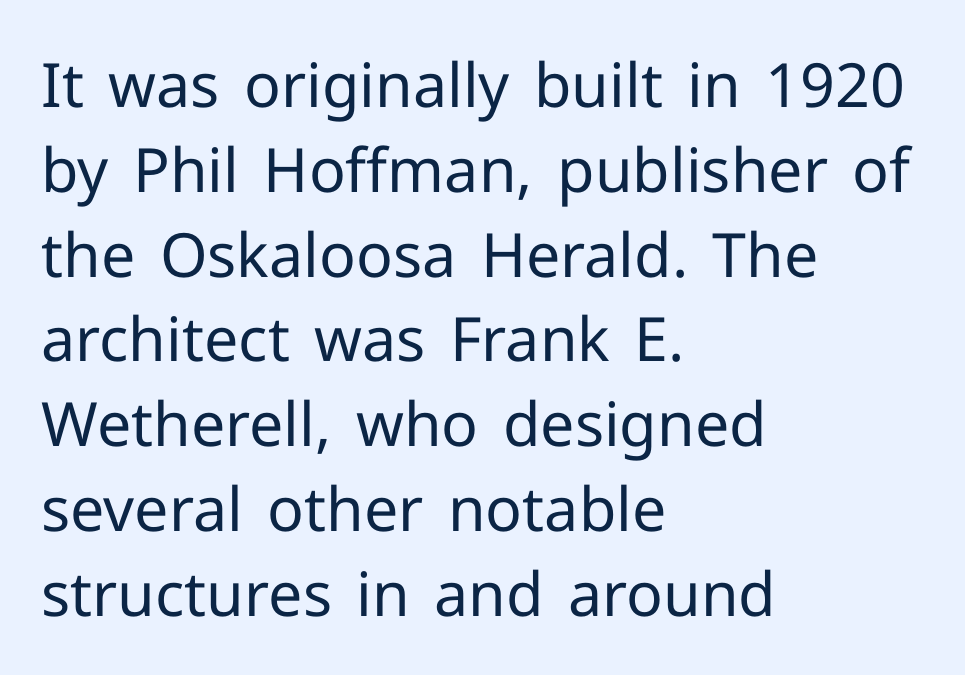
{"serif": "no", "italic": "no", "bold": "no", "weight": "regular", "width": "normal", "stroke_contrast": "low", "x_height": "medium", "monospaced": "no", "underline": "no", "align": "left", "line_spacing": "normal", "line_spacing_ratio": 1.39, "letter_spacing": "normal", "letter_spacing_em": 0.0, "glyph_px": 61}
